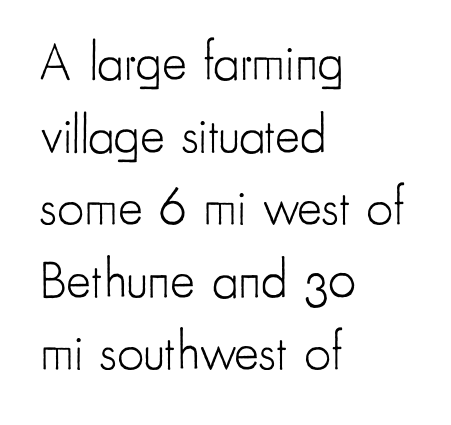
The image shows 53 px light, condensed sans-serif type, upright; set left-aligned, normal line spacing (1.37x), normal letter spacing, not underlined; low stroke contrast and a small x-height.
